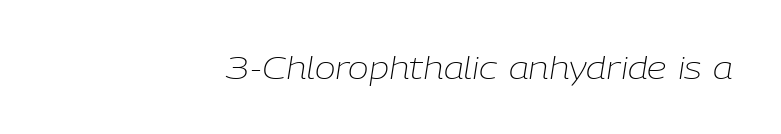
Q: Is the text bold? A: No.
Q: Is the text italic (slanted)? A: Yes, it leans right by about 9 degrees.
Q: Is the text underlined? A: No.
Q: How is the paragraph aligned? A: Right-aligned.
Q: Is the spacing between letters normal or unusually wide? A: Normal.
Q: Width (condensed, normal, or wide)? A: Normal.
Q: Stroke contrast? A: Low.
Q: x-height? A: Medium.
Q: Monospaced? A: No.
